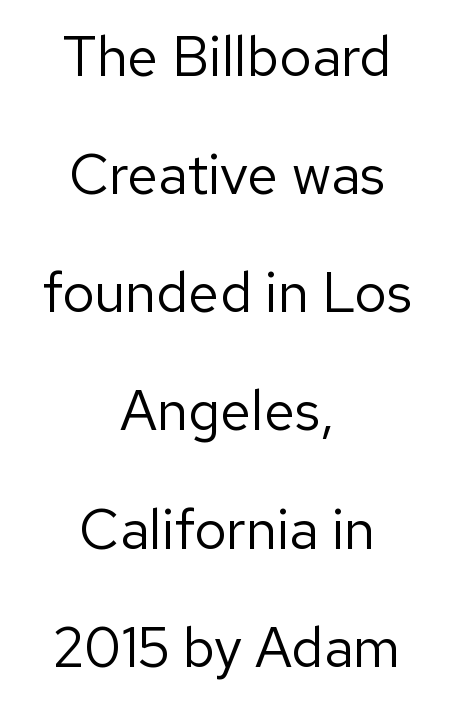
The text block is weighted toward neither margin, spreading evenly from the middle. Does the lettering tilt? It doesn't — this is upright. The tracking reads as untouched default to a designer's eye. Proportional: the letters do not fall into vertical columns. These glyphs show unthickened strokes, regular width or finer.
